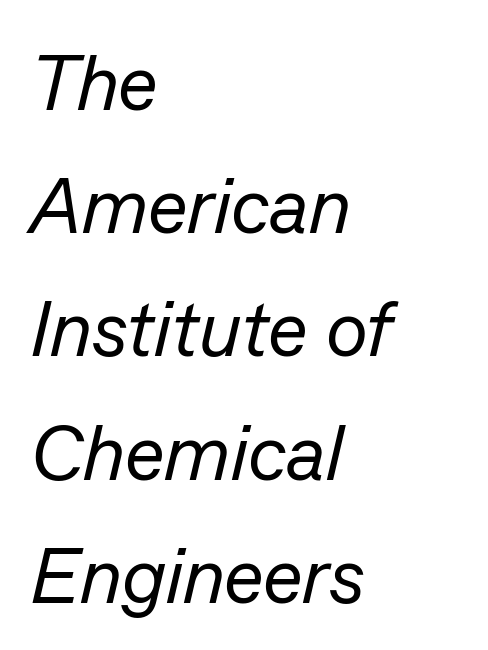
{"italic": "yes", "lean": "right", "slant_degrees": 13, "bold": "no", "weight": "regular", "width": "normal", "stroke_contrast": "low", "x_height": "medium", "monospaced": "no", "underline": "no", "align": "left", "line_spacing": "normal", "line_spacing_ratio": 1.58, "letter_spacing": "normal", "letter_spacing_em": 0.0, "glyph_px": 78}
